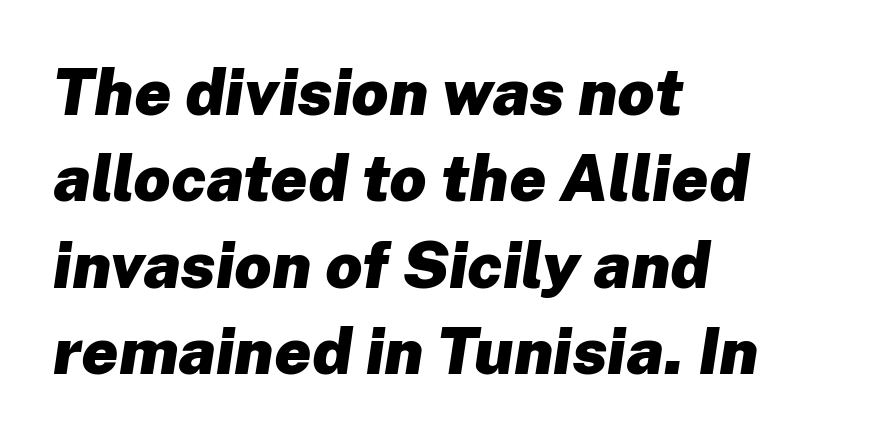
Q: Is the text bold? A: Yes.
Q: Is the text italic (slanted)? A: Yes, it leans right by about 8 degrees.
Q: Is the text underlined? A: No.
Q: How is the paragraph aligned? A: Left-aligned.
Q: Is the spacing between letters normal or unusually wide? A: Normal.
Q: Is the spacing between lines tight, normal or loose? A: Normal.
Q: Width (condensed, normal, or wide)? A: Normal.
Q: Stroke contrast? A: Low.
Q: x-height? A: Medium.
Q: Monospaced? A: No.
